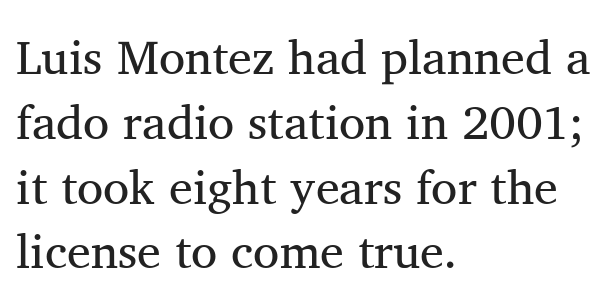
Q: Is the text bold? A: No.
Q: Is the text italic (slanted)? A: No, it is upright.
Q: Is the typeface a serif or a sans-serif typeface? A: Serif.
Q: Is the text underlined? A: No.
Q: How is the paragraph aligned? A: Left-aligned.
Q: Is the spacing between letters normal or unusually wide? A: Normal.
Q: Is the spacing between lines tight, normal or loose? A: Normal.
Q: Width (condensed, normal, or wide)? A: Normal.
Q: Stroke contrast? A: Medium.
Q: x-height? A: Medium.
Q: Monospaced? A: No.
